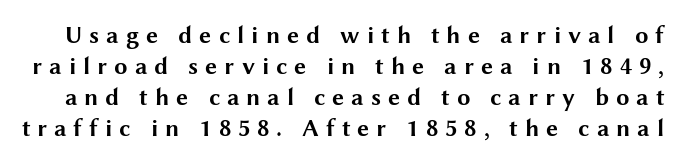
Q: Is the text bold? A: Yes.
Q: Is the text italic (slanted)? A: No, it is upright.
Q: Is the text underlined? A: No.
Q: Is the spacing between letters normal or unusually wide? A: Unusually wide.
Q: Is the spacing between lines tight, normal or loose? A: Normal.
